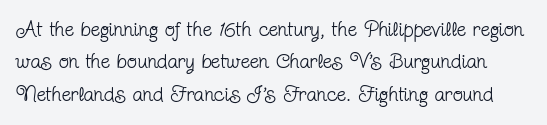
Does extra space separate the letters? No, they use regular spacing. Posture: straight, roman, zero tilt. A quiet, ordinary-to-light weight characterises the typeface. Honestly, the row spacing looks completely unremarkable. The space directly below the letters is spotless.
